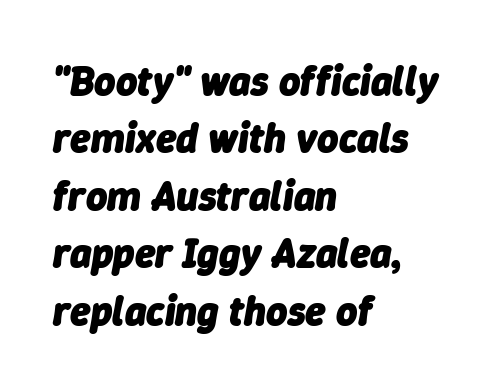
The image shows 41 px heavy type, italic (leaning right); set left-aligned, normal line spacing (1.4x), normal letter spacing, not underlined; low stroke contrast and a medium x-height.
